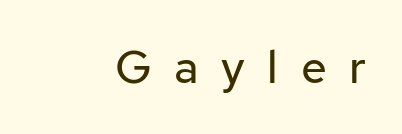
{"serif": "no", "italic": "no", "bold": "no", "weight": "regular", "width": "normal", "stroke_contrast": "low", "x_height": "medium", "monospaced": "no", "underline": "no", "letter_spacing": "wide", "letter_spacing_em": 0.49, "glyph_px": 46}
